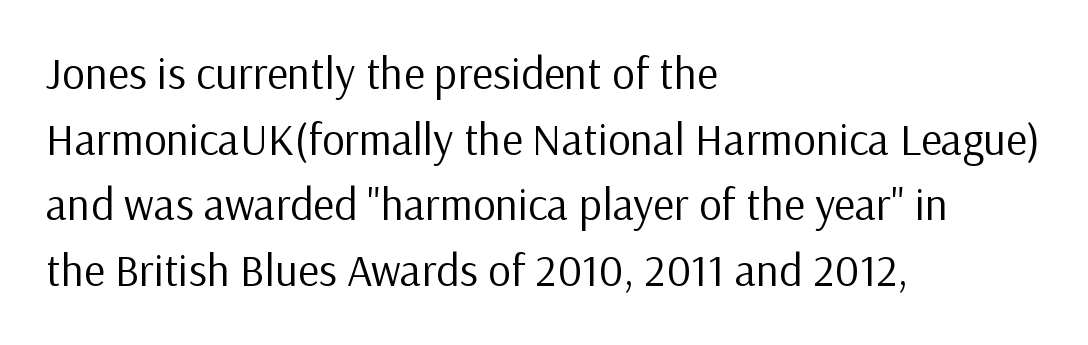
Q: Is the text bold? A: No.
Q: Is the text italic (slanted)? A: No, it is upright.
Q: Is the typeface a serif or a sans-serif typeface? A: Sans-serif.
Q: Is the text underlined? A: No.
Q: How is the paragraph aligned? A: Left-aligned.
Q: Is the spacing between letters normal or unusually wide? A: Normal.
Q: Is the spacing between lines tight, normal or loose? A: Normal.
Q: Width (condensed, normal, or wide)? A: Normal.
Q: Stroke contrast? A: Low.
Q: x-height? A: Medium.
Q: Monospaced? A: No.
